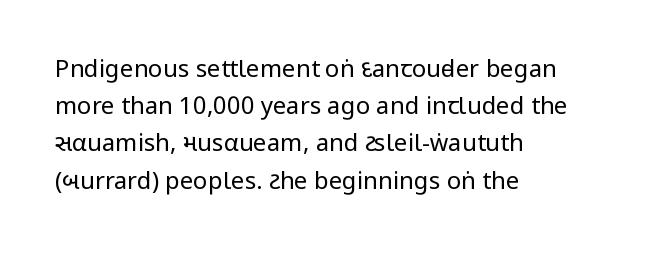
The image shows 24 px text type, upright; set left-aligned, normal line spacing (1.55x), normal letter spacing, not underlined.
